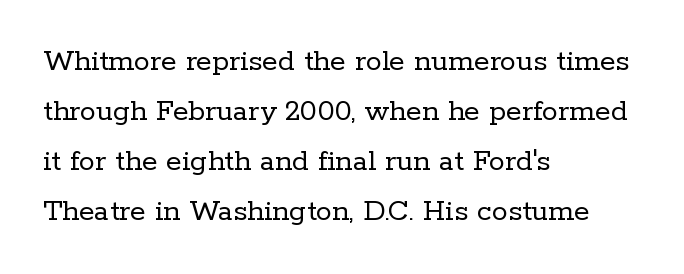
The image shows 32 px regular-weight serif type, upright; set left-aligned, normal line spacing (1.56x), normal letter spacing, not underlined; low stroke contrast and a medium x-height.
